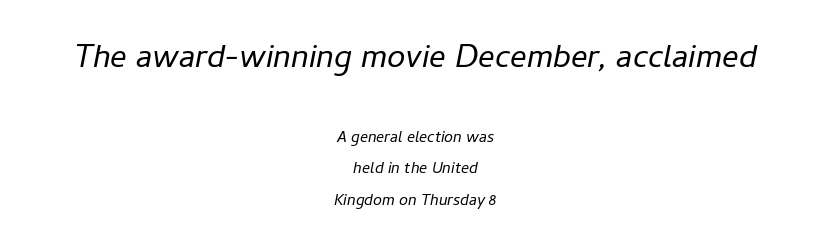
{"italic": "yes", "lean": "right", "slant_degrees": 11, "bold": "no", "weight": "regular", "width": "normal", "stroke_contrast": "low", "x_height": "medium", "monospaced": "no", "underline": "no", "align": "center", "line_spacing": "loose", "line_spacing_ratio": 1.98, "letter_spacing": "normal", "letter_spacing_em": 0.0, "larger_block": "first", "size_ratio": 2.06, "glyph_px": 33}
